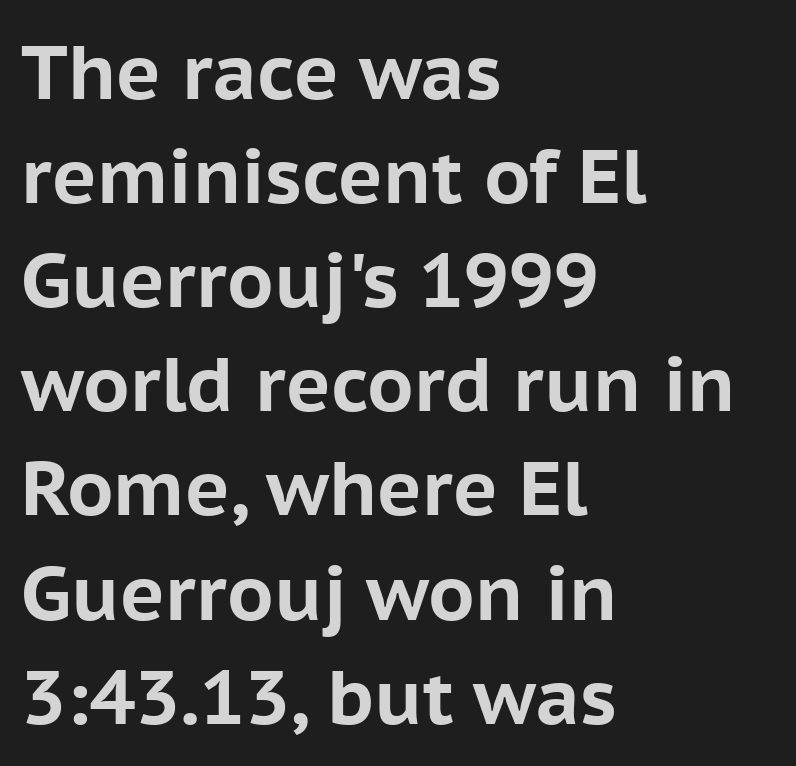
The image shows 76 px bold sans-serif type, upright; set left-aligned, normal line spacing (1.37x), normal letter spacing, not underlined; low stroke contrast and a medium x-height.
